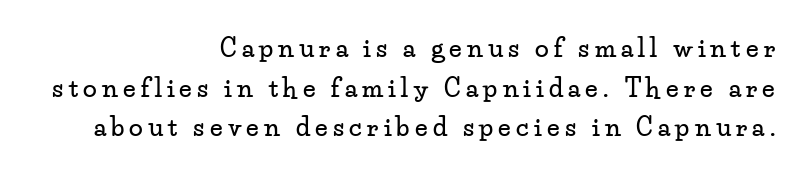
Q: Is the text italic (slanted)? A: No, it is upright.
Q: Is the text underlined? A: No.
Q: How is the paragraph aligned? A: Right-aligned.
Q: Is the spacing between letters normal or unusually wide? A: Unusually wide.
Q: Is the spacing between lines tight, normal or loose? A: Normal.
